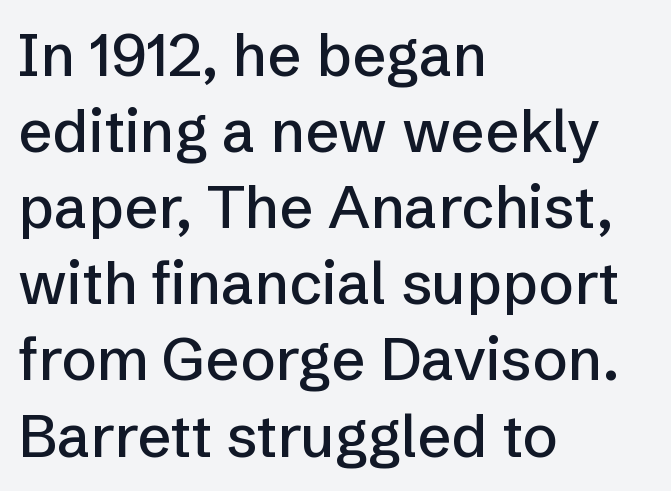
{"serif": "no", "italic": "no", "width": "normal", "stroke_contrast": "low", "x_height": "medium", "monospaced": "no", "underline": "no", "align": "left", "line_spacing": "normal", "line_spacing_ratio": 1.29, "letter_spacing": "normal", "letter_spacing_em": 0.0, "glyph_px": 59}
